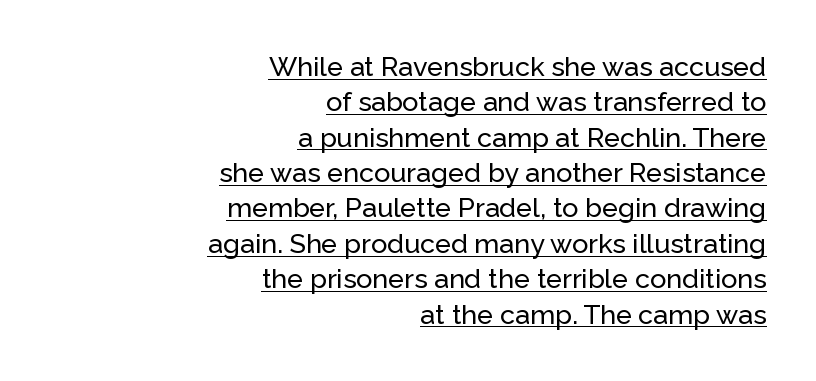
Q: Is the text italic (slanted)? A: No, it is upright.
Q: Is the text underlined? A: Yes.
Q: How is the paragraph aligned? A: Right-aligned.
Q: Is the spacing between letters normal or unusually wide? A: Normal.
Q: Is the spacing between lines tight, normal or loose? A: Normal.
